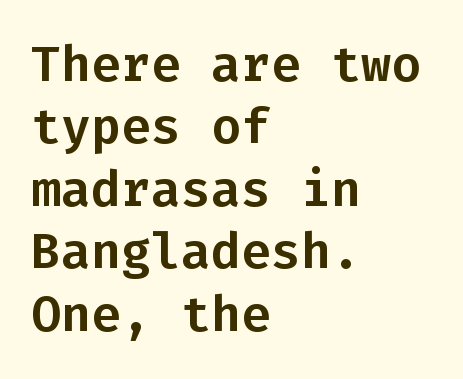
The image shows 50 px sans-serif type, upright, monospaced; set left-aligned, normal line spacing (1.25x), normal letter spacing, not underlined; low stroke contrast and a medium x-height.
